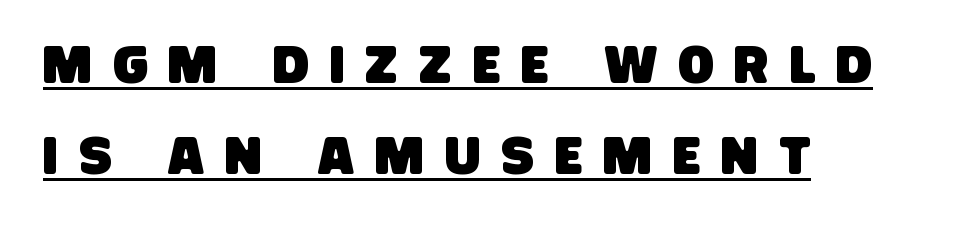
The image shows 53 px condensed sans-serif type; set left-aligned, line spacing 1.71x, unusually wide letter spacing (+0.39 em), underlined; low stroke contrast and a large x-height.
